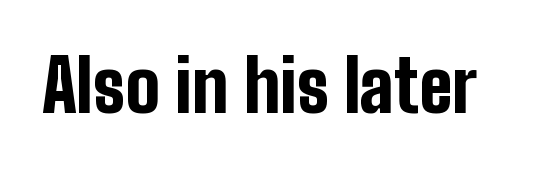
{"serif": "no", "italic": "no", "bold": "yes", "weight": "bold", "width": "condensed", "stroke_contrast": "low", "x_height": "medium", "monospaced": "no", "underline": "no", "letter_spacing": "normal", "letter_spacing_em": 0.0, "glyph_px": 72}
